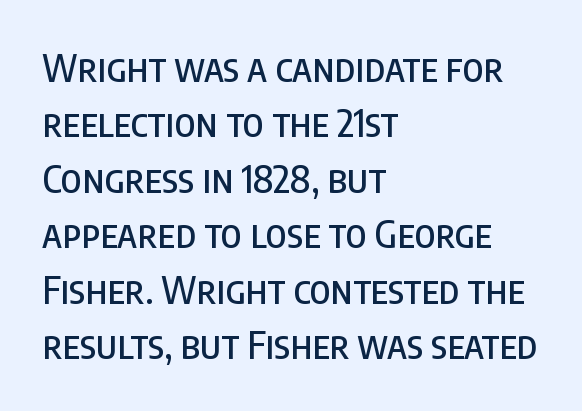
The image shows 38 px condensed sans-serif type, upright; set left-aligned, normal line spacing (1.46x), normal letter spacing, not underlined; low stroke contrast and a large x-height.
